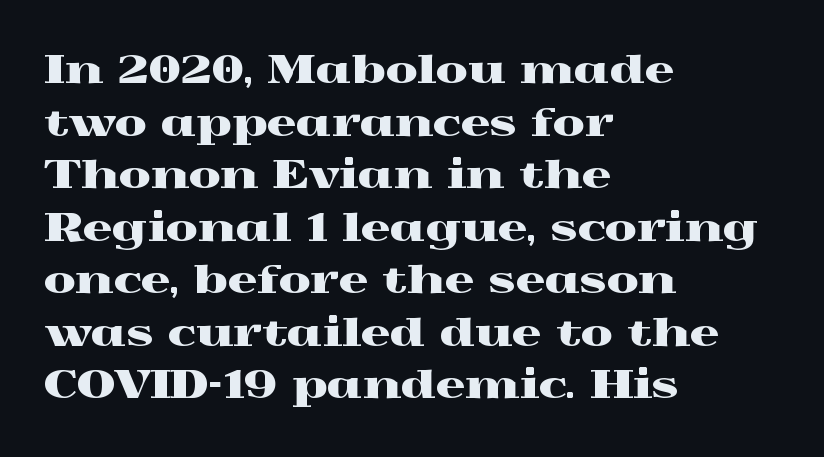
{"serif": "yes", "italic": "no", "width": "wide", "x_height": "medium", "monospaced": "no", "underline": "no", "align": "left", "line_spacing": "normal", "line_spacing_ratio": 1.42, "letter_spacing": "normal", "letter_spacing_em": 0.0, "glyph_px": 37}
